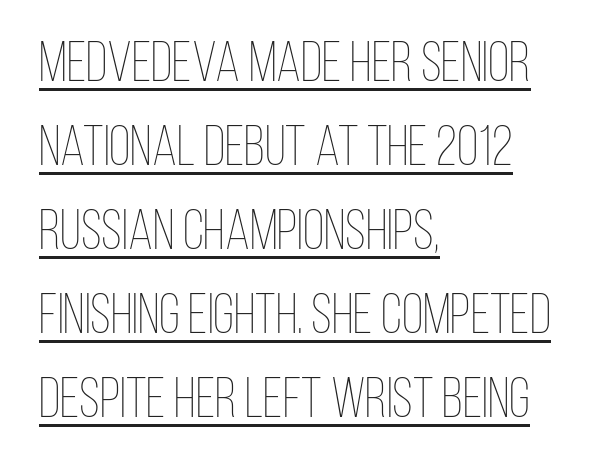
If you measured baseline to baseline, you'd find a middling distance. Descenders here cross a horizontal rule under the line. Vertical stems look standard width or narrower in stroke. The typesetter chose a ragged-right arrangement here. Words appear dense and cohesive because spacing is normal.
